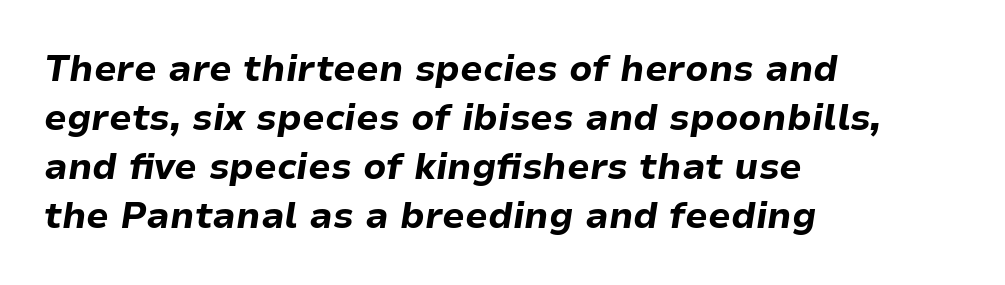
{"italic": "yes", "lean": "right", "slant_degrees": 9, "bold": "yes", "weight": "bold", "width": "normal", "stroke_contrast": "low", "x_height": "medium", "monospaced": "no", "underline": "no", "align": "left", "line_spacing": "normal", "line_spacing_ratio": 1.36, "letter_spacing": "normal", "letter_spacing_em": 0.0, "glyph_px": 36}
